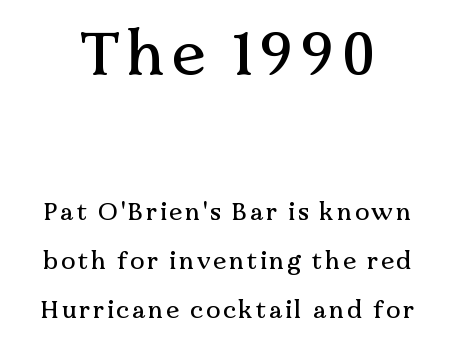
These lines stand farther apart than default settings would place them. Is this a sans? No — the strokes have serifs. Descenders hang freely into open space. The axis of the letterforms is exactly vertical.
